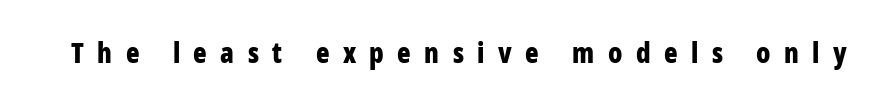
Q: Is the text bold? A: Yes.
Q: Is the text italic (slanted)? A: No, it is upright.
Q: Is the typeface a serif or a sans-serif typeface? A: Sans-serif.
Q: Is the text underlined? A: No.
Q: Is the spacing between letters normal or unusually wide? A: Unusually wide.
Q: Width (condensed, normal, or wide)? A: Condensed.
Q: Stroke contrast? A: Low.
Q: x-height? A: Large.
Q: Monospaced? A: No.
